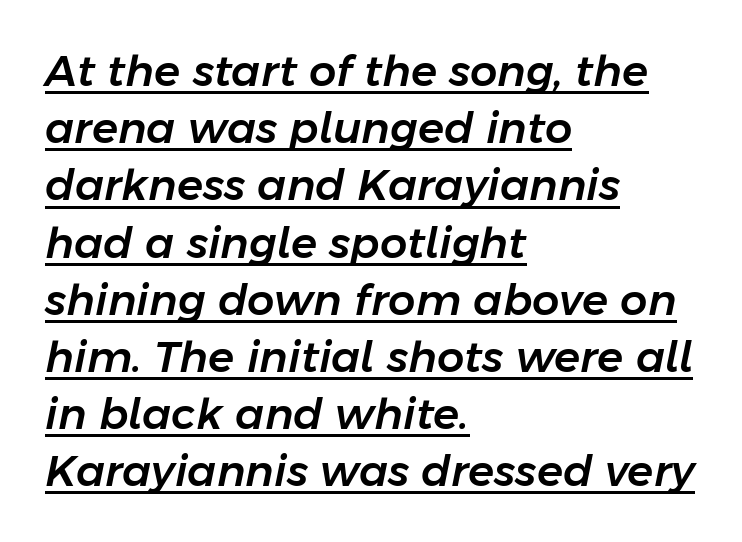
When letters slant like this, we call the style italic. A typesetter would call this proportional, since set widths differ per character. Underlining? Definitely there. The line texture is even and compact thanks to regular tracking. Left-aligned paragraph, ragged on the right.
